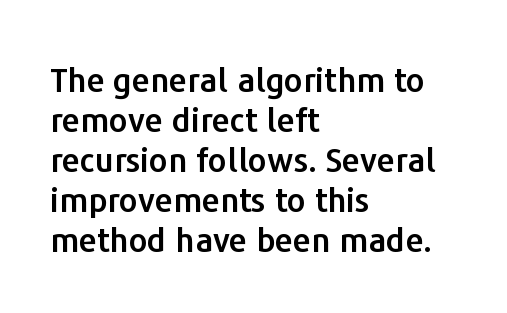
Horizontally, the lines are justified to the leading edge only. Plain, unruled lines of type. Tall strokes in this sample are plumb rather than angled. Is this a fixed-width face? No — the glyphs have proportional, varying widths. The designer went with a sans here, leaving each stem footless. Standard letterfit; no display-style spreading of the glyphs.
